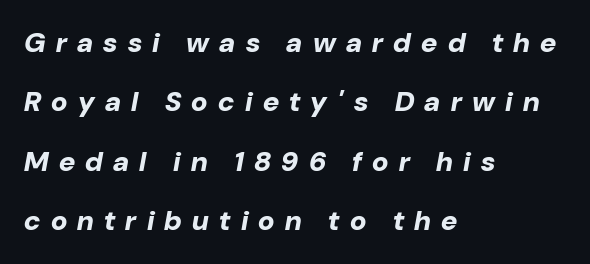
The image shows 28 px bold type, italic (leaning right); set left-aligned, loose line spacing (2.12x), unusually wide letter spacing (+0.37 em), not underlined; low stroke contrast and a medium x-height.
